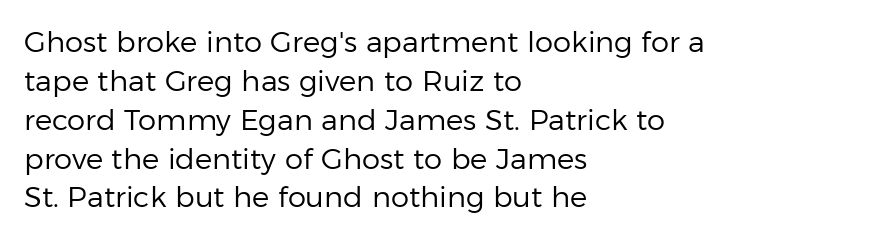
{"serif": "no", "italic": "no", "bold": "no", "weight": "regular", "width": "normal", "stroke_contrast": "low", "x_height": "medium", "monospaced": "no", "underline": "no", "align": "left", "line_spacing": "normal", "line_spacing_ratio": 1.34, "letter_spacing": "normal", "letter_spacing_em": 0.0, "glyph_px": 29}
